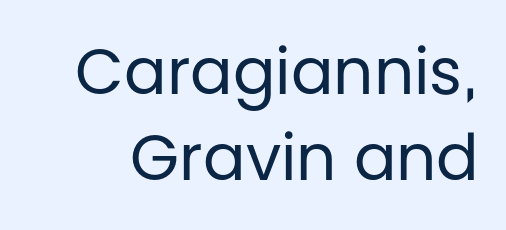
Q: Is the text bold? A: No.
Q: Is the text italic (slanted)? A: No, it is upright.
Q: Is the typeface a serif or a sans-serif typeface? A: Sans-serif.
Q: Is the text underlined? A: No.
Q: Is the spacing between letters normal or unusually wide? A: Normal.
Q: Is the spacing between lines tight, normal or loose? A: Normal.
Q: Width (condensed, normal, or wide)? A: Normal.
Q: Stroke contrast? A: Low.
Q: x-height? A: Large.
Q: Monospaced? A: No.
